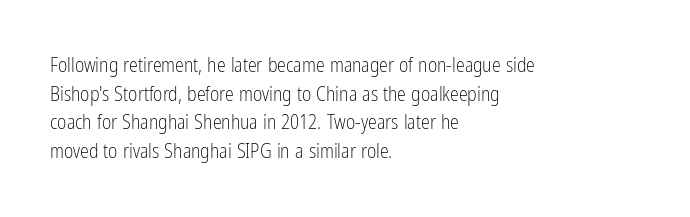
Honestly, the letter spacing is just normal — you wouldn't notice it. Every row of glyphs begins at an identical x-position on the left. The lettering holds an erect, upright posture throughout. A typesetter would call this leading conventional body-copy spacing.
